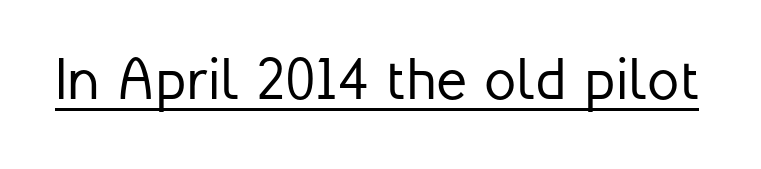
Q: Is the text bold? A: No.
Q: Is the text italic (slanted)? A: No, it is upright.
Q: Is the typeface a serif or a sans-serif typeface? A: Sans-serif.
Q: Is the text underlined? A: Yes.
Q: Is the spacing between letters normal or unusually wide? A: Normal.
Q: Width (condensed, normal, or wide)? A: Normal.
Q: Stroke contrast? A: Low.
Q: x-height? A: Medium.
Q: Monospaced? A: No.
